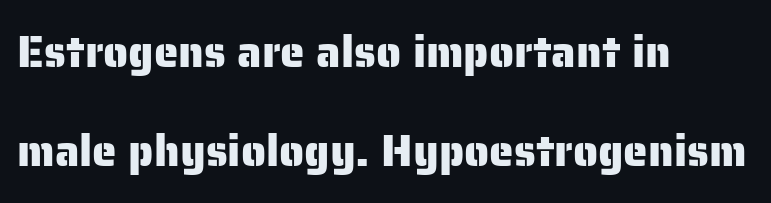
The image shows 44 px sans-serif type, upright; set left-aligned, loose line spacing (2.25x), normal letter spacing, not underlined; low stroke contrast and a medium x-height.
